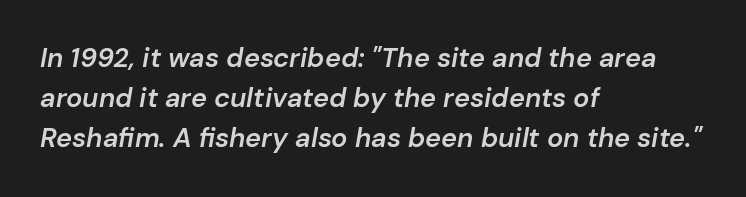
Q: Is the text bold? A: Semi-bold.
Q: Is the text italic (slanted)? A: Yes, it leans right by about 10 degrees.
Q: Is the text underlined? A: No.
Q: How is the paragraph aligned? A: Left-aligned.
Q: Is the spacing between letters normal or unusually wide? A: Normal.
Q: Is the spacing between lines tight, normal or loose? A: Normal.
